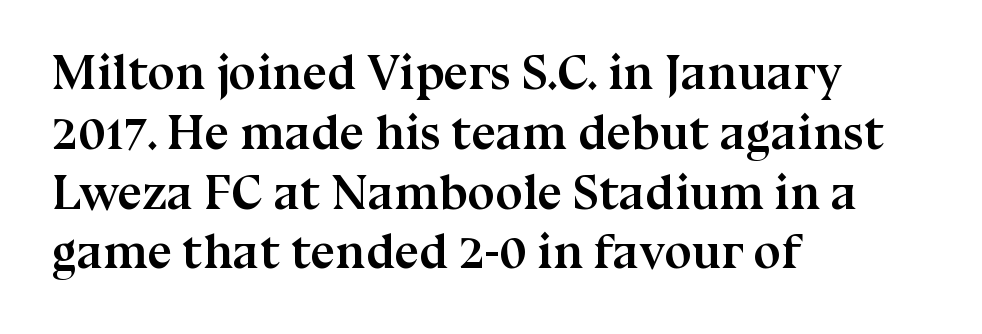
It's the straight-up-and-down kind of type. Look at the bottom of the vertical strokes: they flare into serifs here. Alignment: flush left. There is no visible air inserted between adjacent glyphs. Honestly, there is no underline to notice here at all. Typesetter's note: full bold, strokes at maximum text heaviness.
